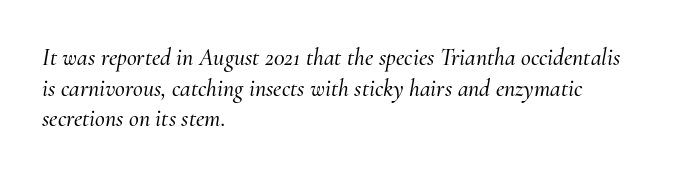
The image shows 24 px text type, italic (leaning right); set left-aligned, normal line spacing (1.28x), normal letter spacing, not underlined.
